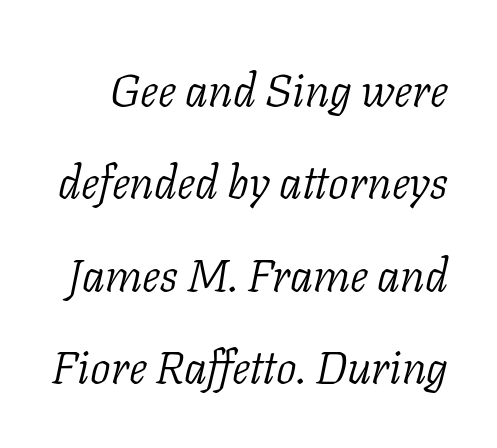
Would a proofreader flag this as italicized? Yes. Airy leading. Is this a fixed-width face? No — the glyphs have proportional, varying widths. Default kerning and tracking; the words read as compact shapes. Counters stay open thanks to moderate or lighter strokes. Plain, unruled lines of type.
